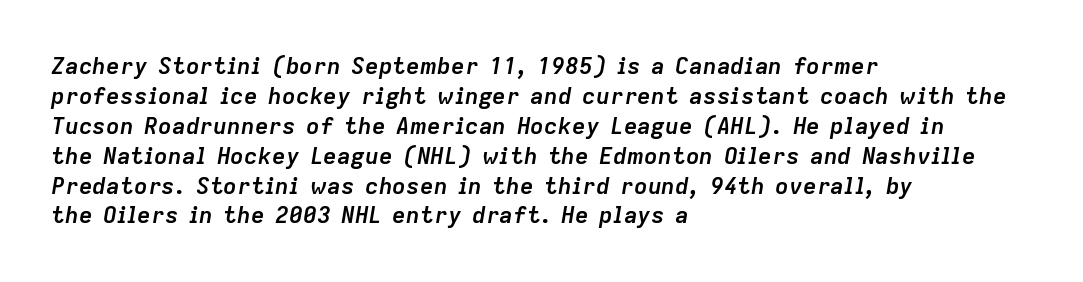
{"italic": "yes", "lean": "right", "slant_degrees": 9, "bold": "yes", "underline": "no", "align": "left", "line_spacing": "normal", "line_spacing_ratio": 1.3, "letter_spacing": "normal", "letter_spacing_em": 0.0, "glyph_px": 23}
